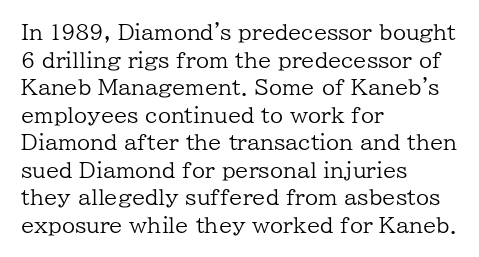
Teacher's note: observe the even left margin — that is flush-left alignment. The line texture is even and compact thanks to regular tracking. The lettering stays uniformly vertical, giving the passage a roman look. The baseline area is clear.
